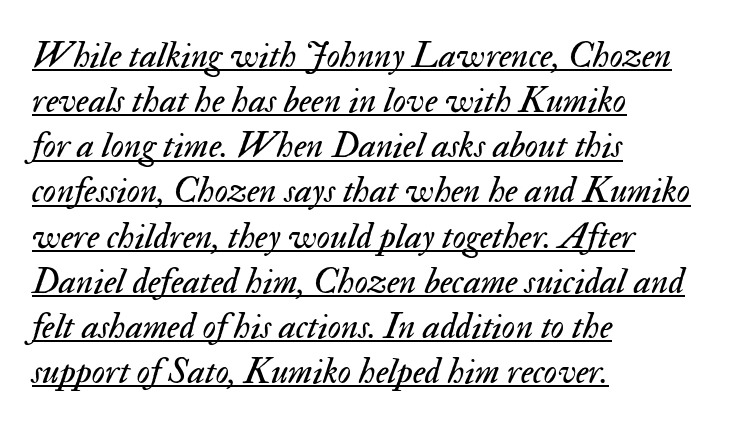
You could not count columns in this text — the font is proportionally spaced. The typesetting does not lean heavy: it is not bold. The face used here is rendered with its standard letterfit. The rendering applies a slant to the glyphs. Which margin do the lines hug? The left one — the right edge is uneven. Has an underline been added? It has.
